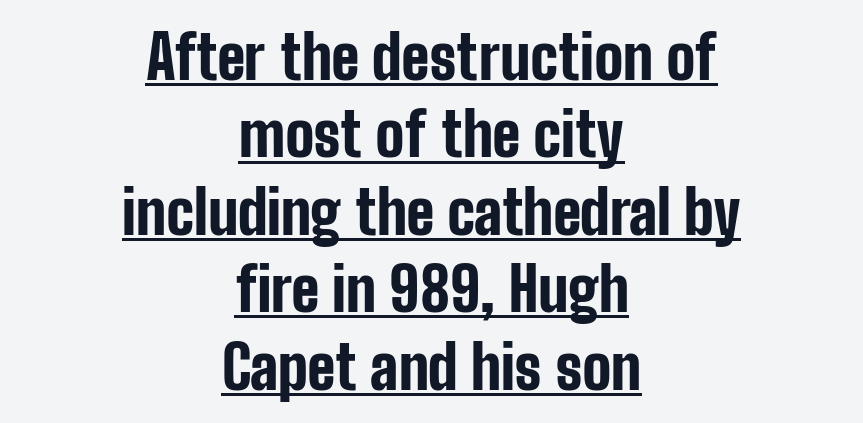
A roman cut, with each character standing at attention. Is the block centered? Yes — each line is placed symmetrically about the middle. A typesetter would call this zero additional tracking. The face used here is proportionally spaced, like ordinary book or web type. Vertical spacing — default. Unlike a traditional serif, this face leaves its strokes unadorned.
